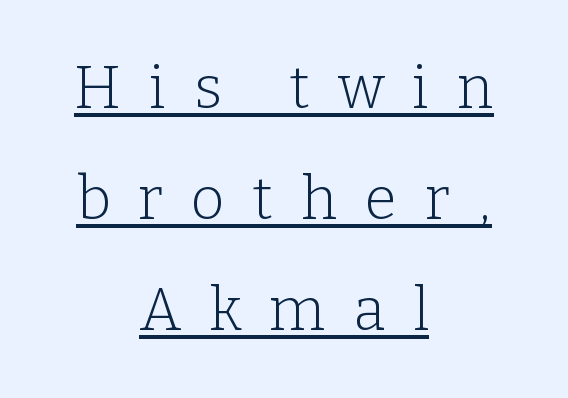
The image shows 59 px light serif type, upright; set centered, line spacing 1.88x, unusually wide letter spacing (+0.47 em), underlined; low stroke contrast and a medium x-height.
